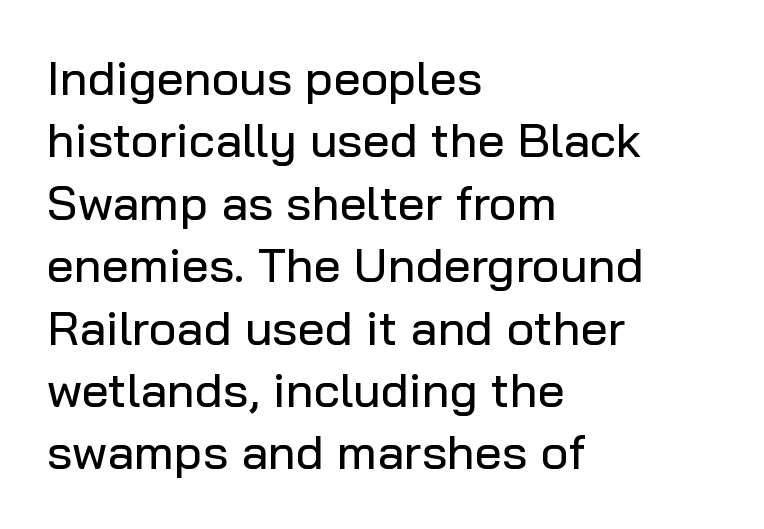
{"serif": "no", "italic": "no", "width": "normal", "stroke_contrast": "low", "x_height": "medium", "monospaced": "no", "underline": "no", "align": "left", "line_spacing": "normal", "line_spacing_ratio": 1.3, "letter_spacing": "normal", "letter_spacing_em": 0.0, "glyph_px": 48}
